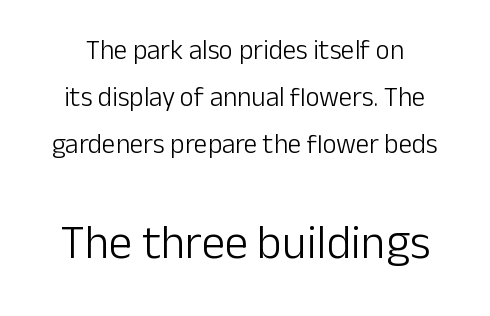
Unbolded letterforms with no extra heft. Every row of glyphs is offset so its center matches the block's center. The rendering shows plain stroke endings on the letterforms — a sans-serif design. Decoration check: the copy has no underline. This sample has the flowing, uneven cadence of proportional lettering. These two chunks differ in scale, with the bottom chunk taking the larger measure.
